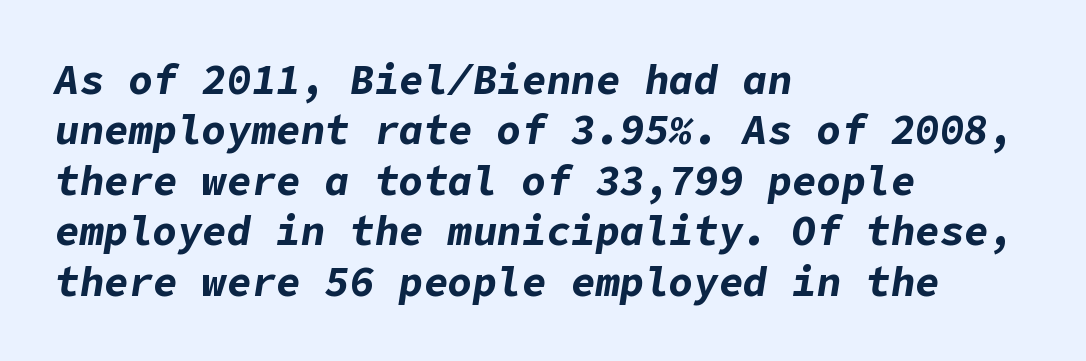
The image shows 41 px bold type, italic (leaning right); set left-aligned, line spacing 1.23x, normal letter spacing, not underlined; low stroke contrast and a medium x-height.
